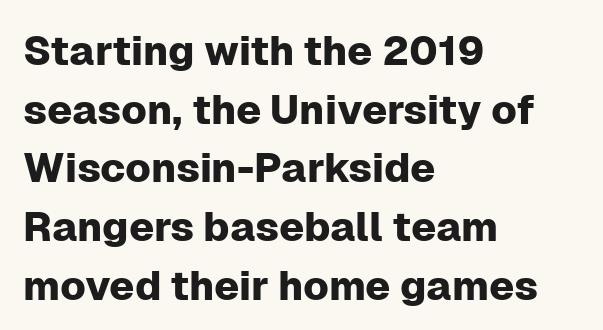
The string is rendered with underlining switched off. This is the regular roman posture of the typeface. The designer went with a sans here, leaving each stem footless. Letter spacing: default. A classic flush-left, rag-right setting is used for this passage. The passage shown stacks its lines at a standard gap.
